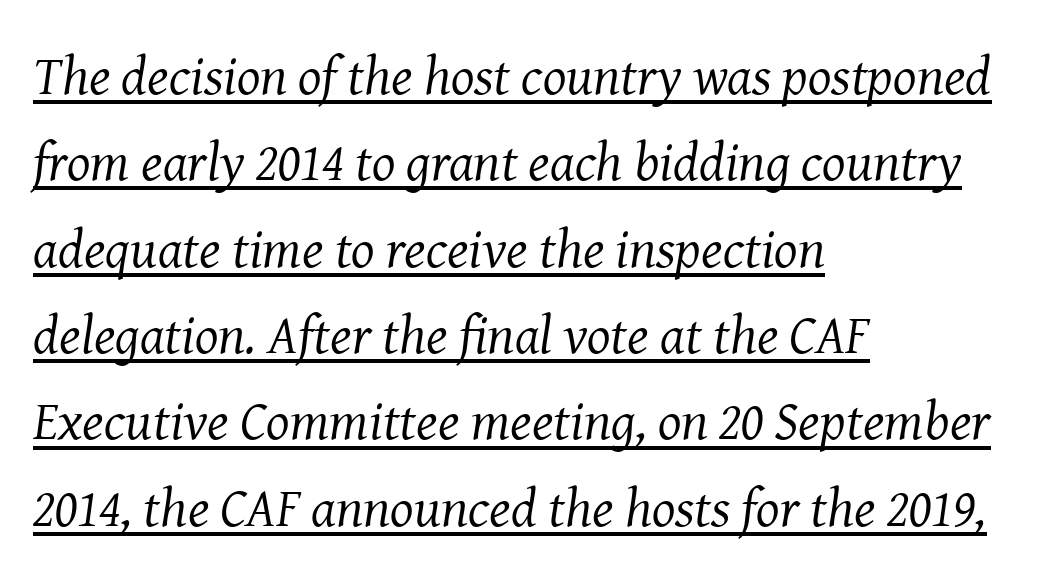
Q: Is the text bold? A: No.
Q: Is the text italic (slanted)? A: Yes, it leans right by about 8 degrees.
Q: Is the typeface a serif or a sans-serif typeface? A: Serif.
Q: Is the text underlined? A: Yes.
Q: How is the paragraph aligned? A: Left-aligned.
Q: Is the spacing between letters normal or unusually wide? A: Normal.
Q: Is the spacing between lines tight, normal or loose? A: Normal.
Q: Width (condensed, normal, or wide)? A: Normal.
Q: Stroke contrast? A: Medium.
Q: x-height? A: Medium.
Q: Monospaced? A: No.
